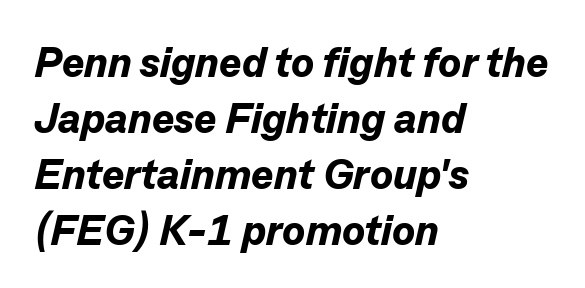
Q: Is the text bold? A: Yes.
Q: Is the text italic (slanted)? A: Yes, it leans right by about 13 degrees.
Q: Is the text underlined? A: No.
Q: How is the paragraph aligned? A: Left-aligned.
Q: Is the spacing between letters normal or unusually wide? A: Normal.
Q: Is the spacing between lines tight, normal or loose? A: Normal.
Q: Width (condensed, normal, or wide)? A: Normal.
Q: Stroke contrast? A: Low.
Q: x-height? A: Medium.
Q: Monospaced? A: No.
